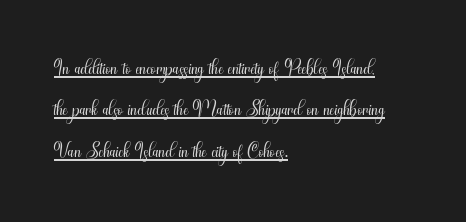
{"serif": "no", "bold": "no", "weight": "light", "width": "condensed", "stroke_contrast": "medium", "x_height": "small", "monospaced": "no", "underline": "yes", "align": "left", "line_spacing": "normal", "line_spacing_ratio": 1.38, "letter_spacing": "normal", "letter_spacing_em": 0.0, "glyph_px": 30}
